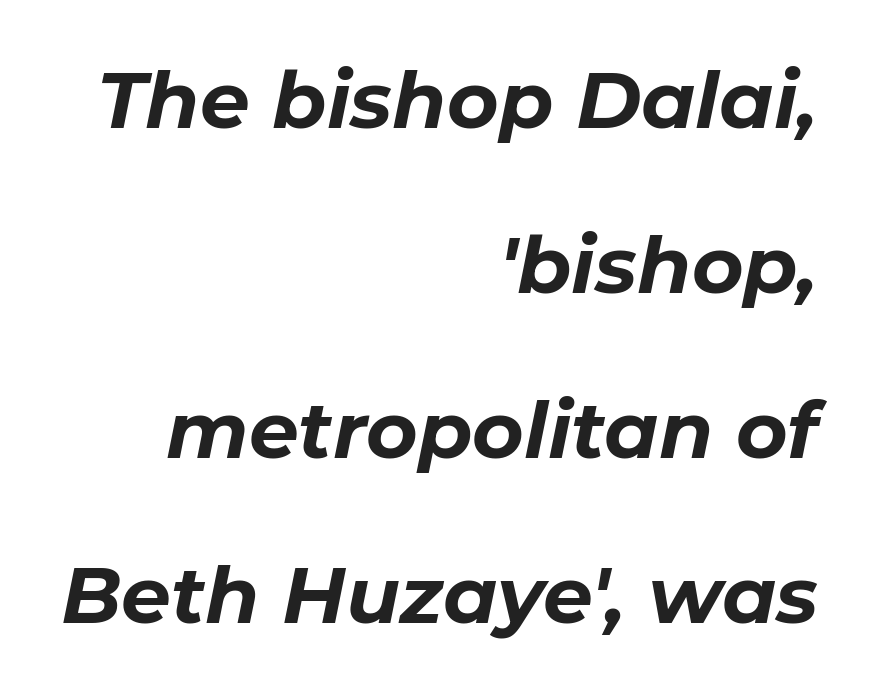
{"italic": "yes", "lean": "right", "slant_degrees": 11, "bold": "yes", "weight": "bold", "width": "normal", "stroke_contrast": "low", "x_height": "medium", "monospaced": "no", "underline": "no", "align": "right", "line_spacing": "loose", "line_spacing_ratio": 2.09, "letter_spacing": "normal", "letter_spacing_em": 0.0, "glyph_px": 79}
